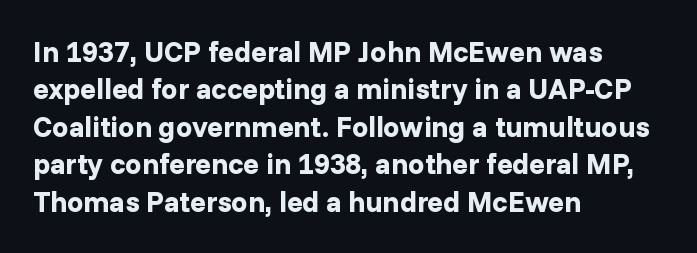
{"serif": "no", "italic": "no", "bold": "yes", "weight": "bold", "width": "normal", "stroke_contrast": "low", "x_height": "medium", "monospaced": "no", "underline": "no", "align": "left", "line_spacing": "normal", "line_spacing_ratio": 1.29, "letter_spacing": "normal", "letter_spacing_em": 0.0, "glyph_px": 29}
